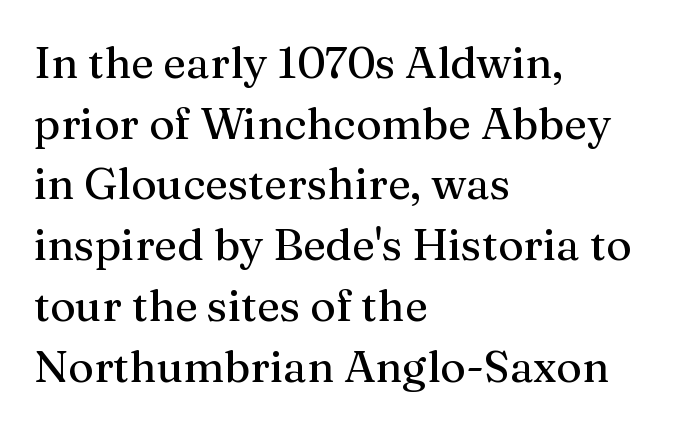
The line texture is even and compact thanks to regular tracking. The designer went with a serif here, giving each stem small feet. This sample is left-justified, so line endings fall wherever the words run out. The baseline area is clear. Rendered with straight, roman letterforms.
